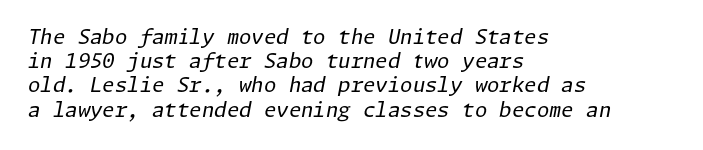
There is no visible air inserted between adjacent glyphs. The letterforms sit at book weight or below. Beneath every word, the page is bare. The rendering anchors every line to the left-hand side. A typesetter would mark this as italic.
